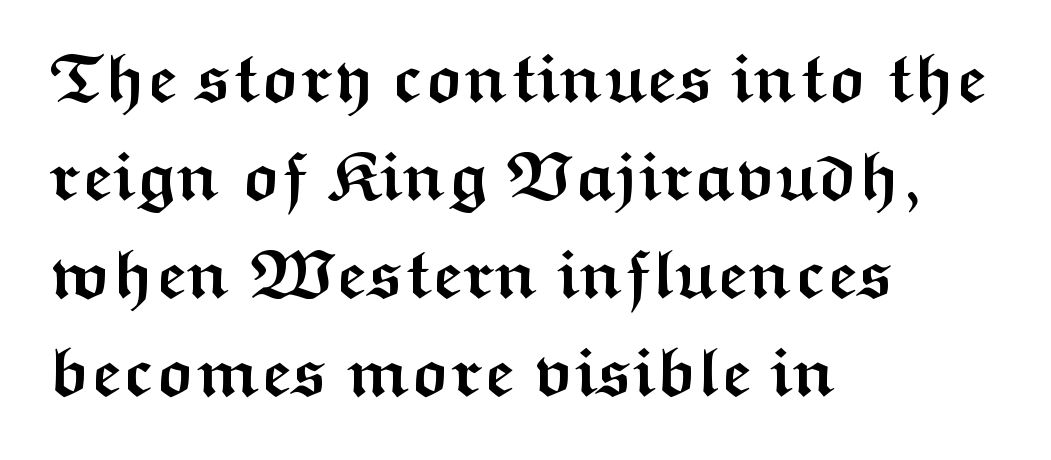
Q: Is the text bold? A: Yes.
Q: Is the text italic (slanted)? A: No, it is upright.
Q: Is the typeface a serif or a sans-serif typeface? A: Sans-serif.
Q: Is the text underlined? A: No.
Q: How is the paragraph aligned? A: Left-aligned.
Q: Is the spacing between letters normal or unusually wide? A: Normal.
Q: Is the spacing between lines tight, normal or loose? A: Normal.
Q: Width (condensed, normal, or wide)? A: Wide.
Q: Stroke contrast? A: Medium.
Q: x-height? A: Medium.
Q: Monospaced? A: No.
